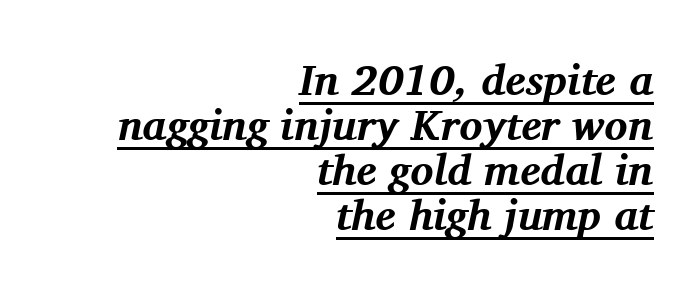
{"serif": "yes", "italic": "yes", "lean": "right", "slant_degrees": 11, "bold": "yes", "weight": "bold", "width": "normal", "stroke_contrast": "medium", "x_height": "medium", "monospaced": "no", "underline": "yes", "align": "right", "line_spacing": "tight", "line_spacing_ratio": 1.05, "letter_spacing": "normal", "letter_spacing_em": 0.0, "glyph_px": 43}
